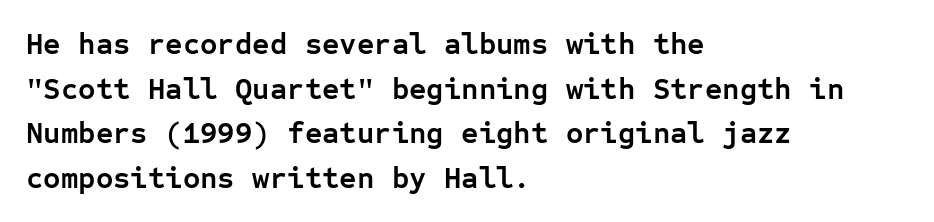
The image shows 30 px semibold sans-serif type, upright, monospaced; set left-aligned, normal line spacing (1.49x), normal letter spacing, not underlined; low stroke contrast and a medium x-height.
